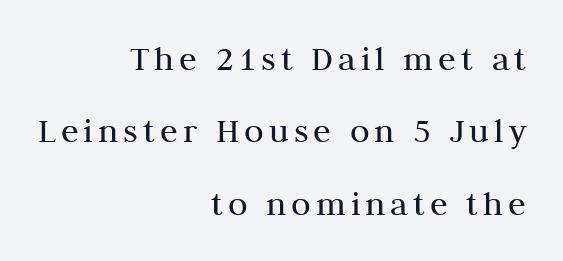
{"serif": "yes", "italic": "no", "bold": "no", "weight": "regular", "width": "normal", "stroke_contrast": "medium", "x_height": "medium", "monospaced": "no", "underline": "no", "align": "right", "line_spacing": "loose", "line_spacing_ratio": 2.01, "glyph_px": 36}
